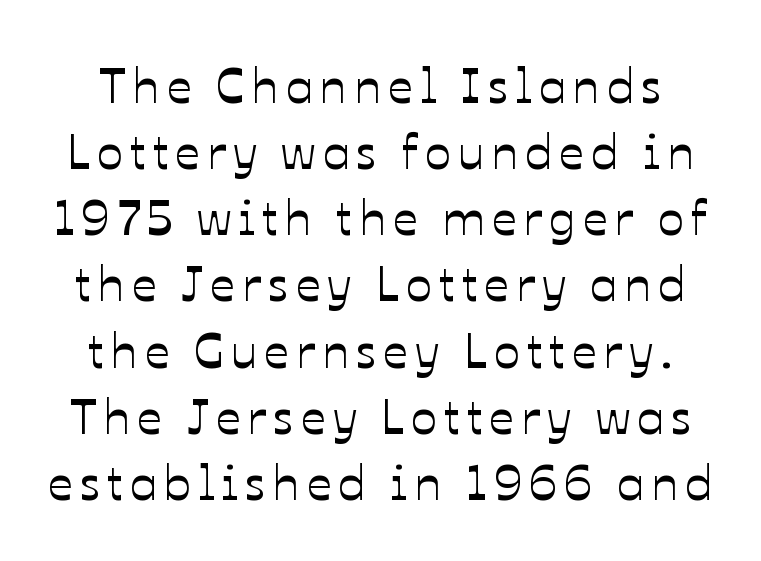
These lines are rendered in a variable-pitch font. This is roman type, the default non-slanted kind. Normally led — the rows are evenly, conventionally spaced. Bare-footed words on every line.
